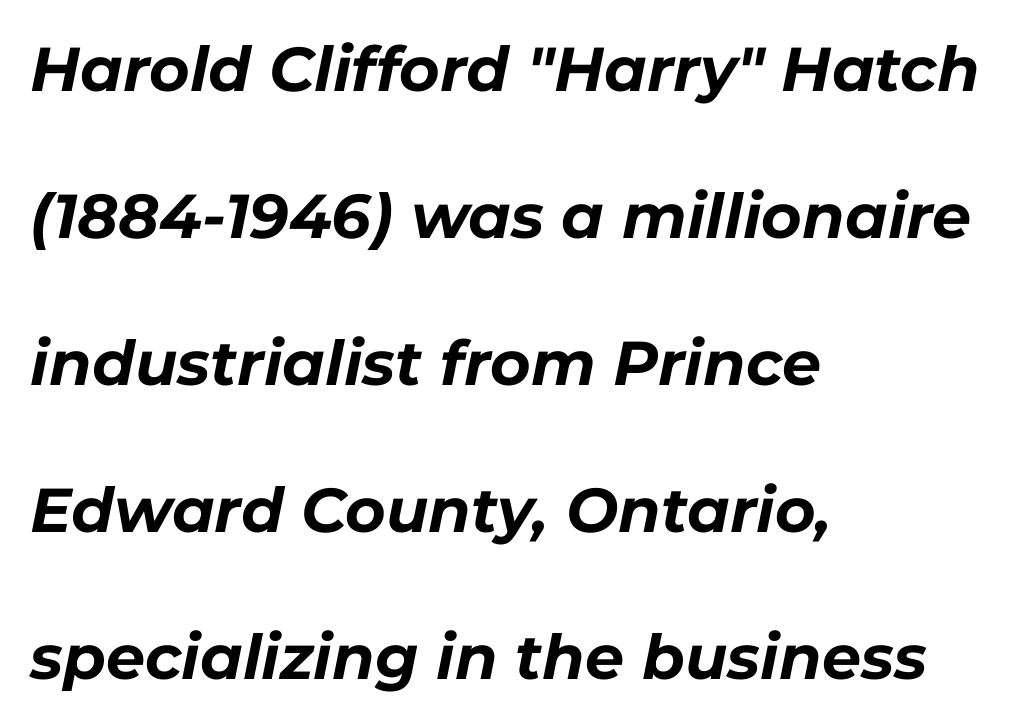
Q: Is the text bold? A: Yes.
Q: Is the text italic (slanted)? A: Yes, it leans right by about 11 degrees.
Q: Is the text underlined? A: No.
Q: How is the paragraph aligned? A: Left-aligned.
Q: Is the spacing between letters normal or unusually wide? A: Normal.
Q: Is the spacing between lines tight, normal or loose? A: Loose.
Q: Width (condensed, normal, or wide)? A: Normal.
Q: Stroke contrast? A: Low.
Q: x-height? A: Medium.
Q: Monospaced? A: No.
